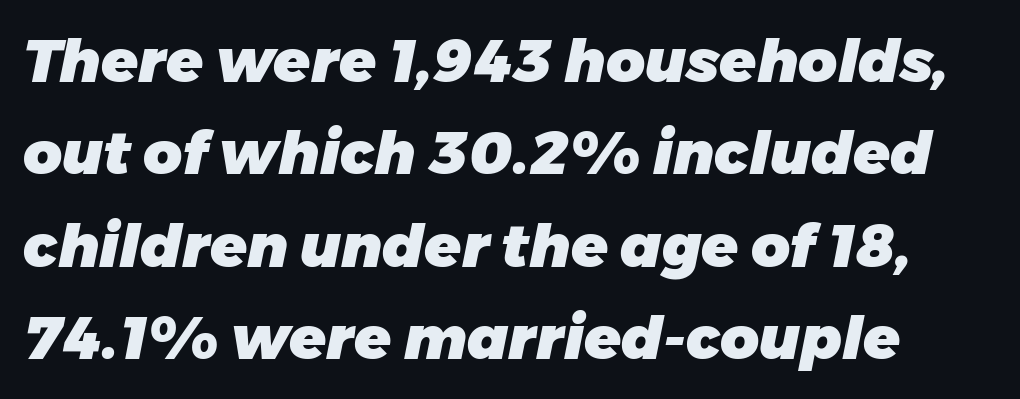
Q: Is the text bold? A: Yes.
Q: Is the text italic (slanted)? A: Yes, it leans right by about 11 degrees.
Q: Is the text underlined? A: No.
Q: Is the spacing between letters normal or unusually wide? A: Normal.
Q: Is the spacing between lines tight, normal or loose? A: Normal.
Q: Width (condensed, normal, or wide)? A: Normal.
Q: Stroke contrast? A: Low.
Q: x-height? A: Medium.
Q: Monospaced? A: No.
